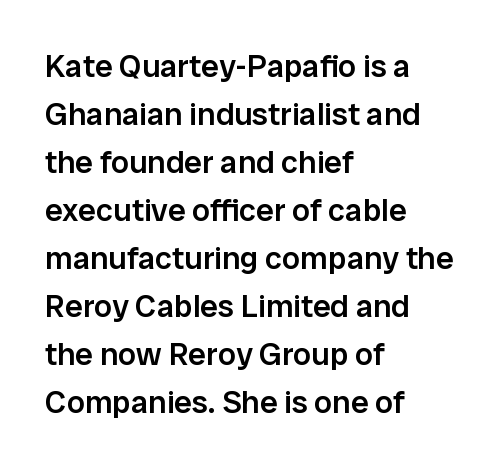
{"serif": "no", "italic": "no", "bold": "semi", "weight": "semibold", "width": "normal", "stroke_contrast": "low", "x_height": "medium", "monospaced": "no", "underline": "no", "align": "left", "line_spacing": "normal", "line_spacing_ratio": 1.5, "letter_spacing": "normal", "letter_spacing_em": 0.0, "glyph_px": 32}
